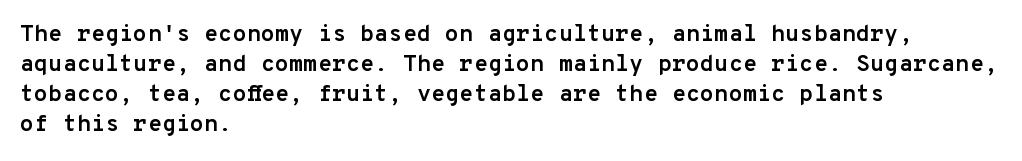
{"italic": "no", "bold": "yes", "underline": "no", "align": "left", "line_spacing": "normal", "line_spacing_ratio": 1.31, "letter_spacing": "normal", "letter_spacing_em": 0.0, "glyph_px": 23}
